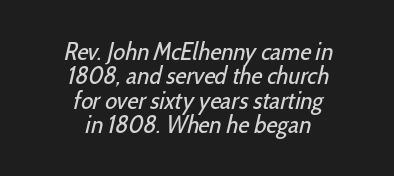
The image shows 25 px text type; set centered, tight line spacing (0.98x), normal letter spacing, not underlined.
